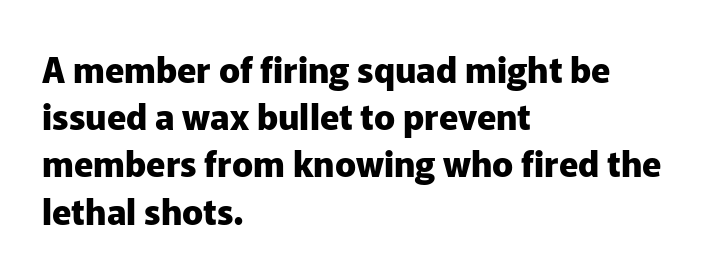
Q: Is the text bold? A: Yes.
Q: Is the text italic (slanted)? A: No, it is upright.
Q: Is the typeface a serif or a sans-serif typeface? A: Sans-serif.
Q: Is the text underlined? A: No.
Q: How is the paragraph aligned? A: Left-aligned.
Q: Is the spacing between letters normal or unusually wide? A: Normal.
Q: Is the spacing between lines tight, normal or loose? A: Normal.
Q: Width (condensed, normal, or wide)? A: Normal.
Q: Stroke contrast? A: Low.
Q: x-height? A: Medium.
Q: Monospaced? A: No.
